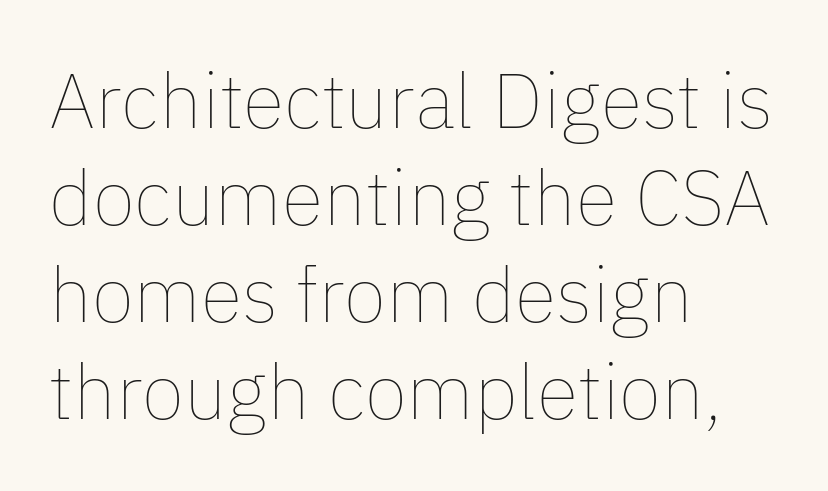
The image shows 77 px thin type, upright; set left-aligned, normal line spacing (1.26x), normal letter spacing, not underlined; low stroke contrast and a medium x-height.
